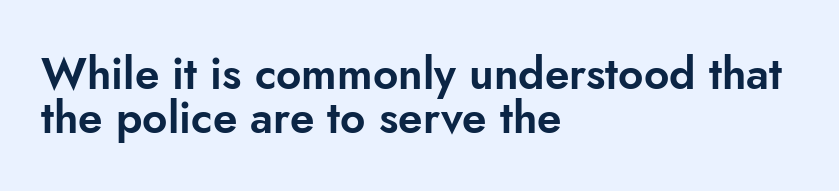
The image shows 44 px sans-serif type, upright; set left-aligned, tight line spacing (0.99x), normal letter spacing, not underlined; low stroke contrast and a small x-height.
